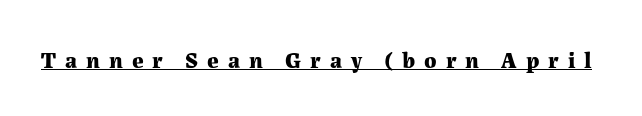
The passage shown has open, widely tracked lettering throughout. Italic? Not at all — the glyphs are vertical. These words are printed bold, with thick strokes throughout. Decoration check: the copy is underlined.
